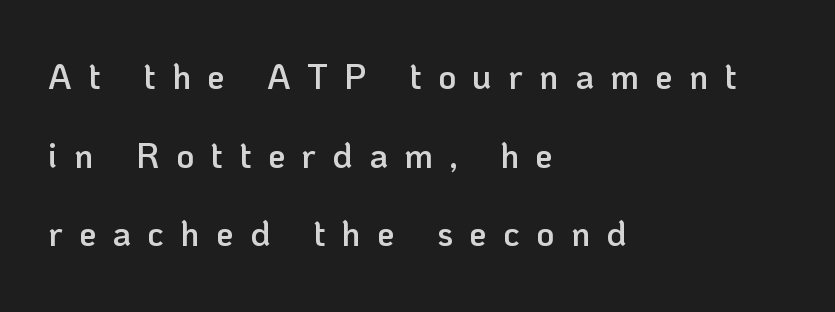
{"serif": "no", "italic": "no", "bold": "semi", "weight": "semibold", "width": "normal", "stroke_contrast": "low", "x_height": "medium", "monospaced": "no", "underline": "no", "align": "left", "line_spacing": "loose", "line_spacing_ratio": 2.25, "letter_spacing": "wide", "letter_spacing_em": 0.47, "glyph_px": 35}
